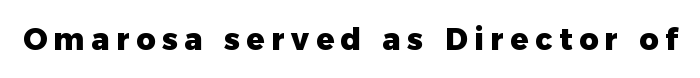
{"serif": "no", "italic": "no", "bold": "yes", "weight": "heavy", "width": "normal", "stroke_contrast": "low", "x_height": "medium", "monospaced": "no", "underline": "no", "letter_spacing": "wide", "letter_spacing_em": 0.22, "glyph_px": 30}
